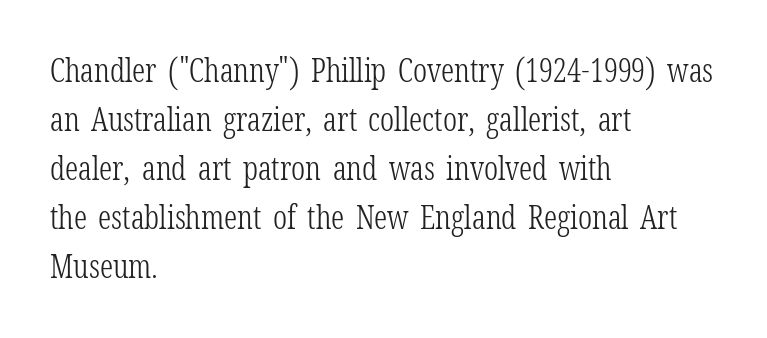
Q: Is the text bold? A: No.
Q: Is the text italic (slanted)? A: No, it is upright.
Q: Is the typeface a serif or a sans-serif typeface? A: Serif.
Q: Is the text underlined? A: No.
Q: How is the paragraph aligned? A: Left-aligned.
Q: Is the spacing between letters normal or unusually wide? A: Normal.
Q: Is the spacing between lines tight, normal or loose? A: Normal.
Q: Width (condensed, normal, or wide)? A: Condensed.
Q: Stroke contrast? A: Low.
Q: x-height? A: Medium.
Q: Monospaced? A: No.
